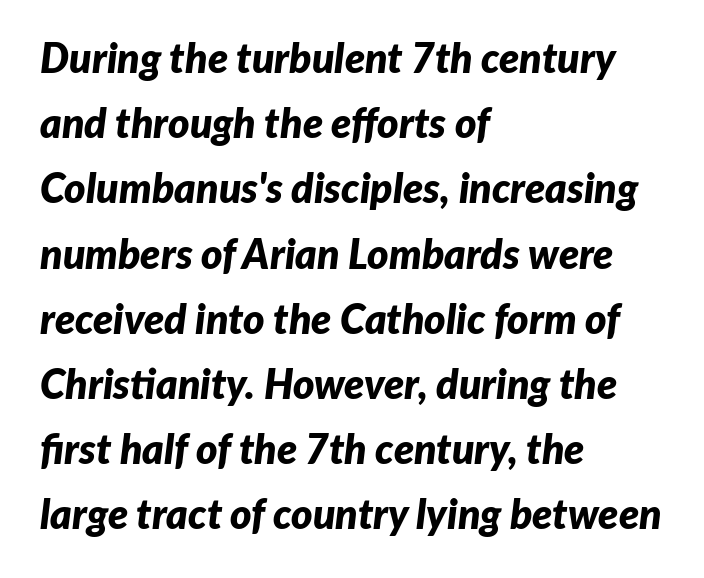
Q: Is the text bold? A: Yes.
Q: Is the text italic (slanted)? A: Yes, it leans right by about 7 degrees.
Q: Is the text underlined? A: No.
Q: How is the paragraph aligned? A: Left-aligned.
Q: Is the spacing between letters normal or unusually wide? A: Normal.
Q: Is the spacing between lines tight, normal or loose? A: Normal.
Q: Width (condensed, normal, or wide)? A: Normal.
Q: Stroke contrast? A: Low.
Q: x-height? A: Medium.
Q: Monospaced? A: No.
